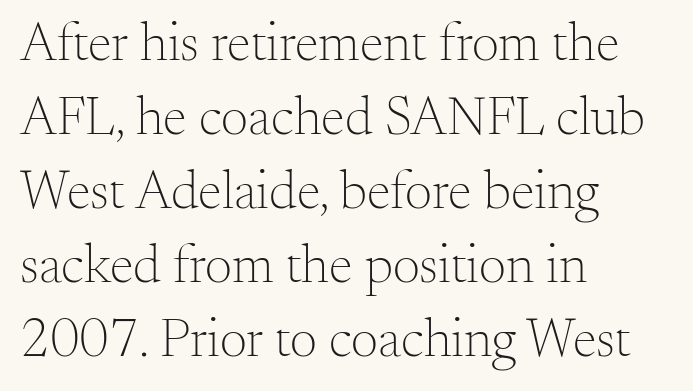
{"serif": "yes", "italic": "no", "bold": "no", "weight": "light", "width": "normal", "stroke_contrast": "medium", "x_height": "small", "monospaced": "no", "underline": "no", "align": "left", "line_spacing": "normal", "line_spacing_ratio": 1.37, "letter_spacing": "normal", "letter_spacing_em": 0.0, "glyph_px": 54}
